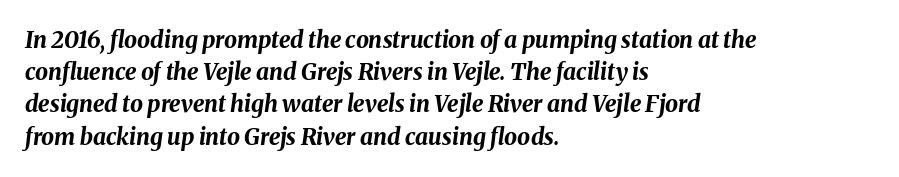
The zone under the glyphs is completely vacant. This sample is left-justified, so line endings fall wherever the words run out. A dark, heavy texture on the line: the type is bold. Tall strokes in this sample are angled rather than plumb. Successive baselines arrive at the customary interval. Words appear dense and cohesive because spacing is normal.
